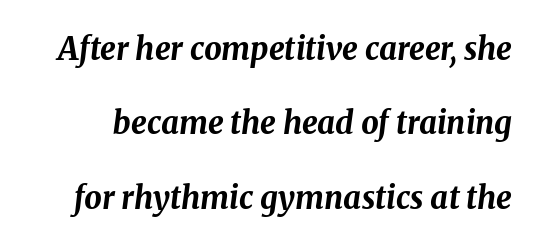
Compared with an ordinary text face, these strokes are far heavier — a full bold. Honestly, the rows look like they've been pulled way apart. Character widths vary here, with narrow letters taking less room than wide ones. Does extra space separate the letters? No, they use regular spacing.
